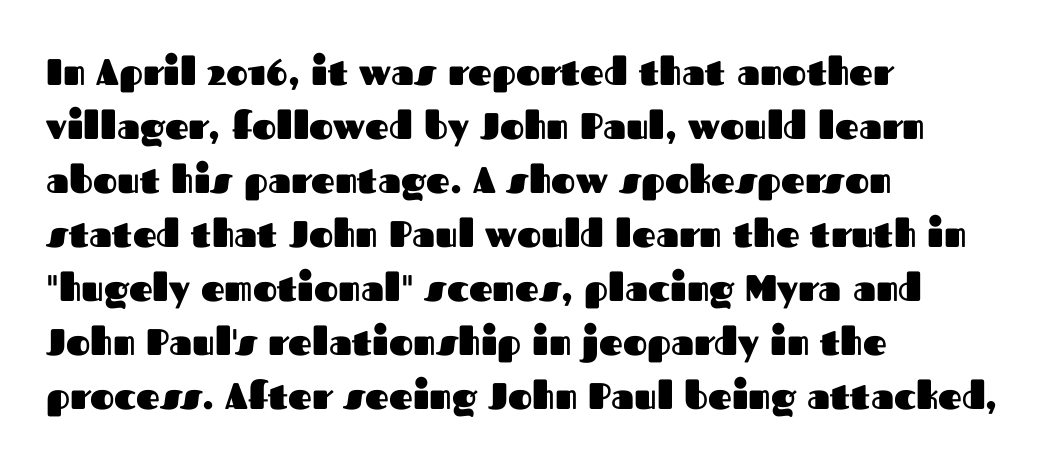
The image shows 37 px heavy sans-serif type, upright; set left-aligned, normal line spacing (1.46x), normal letter spacing, not underlined; medium stroke contrast and a medium x-height.
